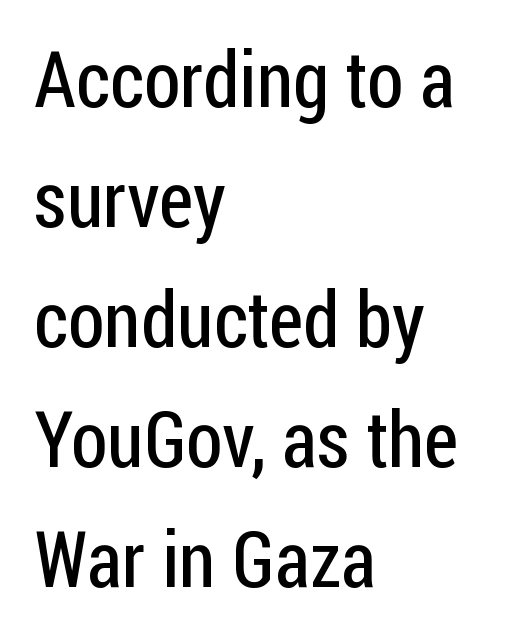
The image shows 78 px regular-weight, condensed sans-serif type, upright; set left-aligned, normal line spacing (1.54x), normal letter spacing, not underlined; low stroke contrast and a medium x-height.
